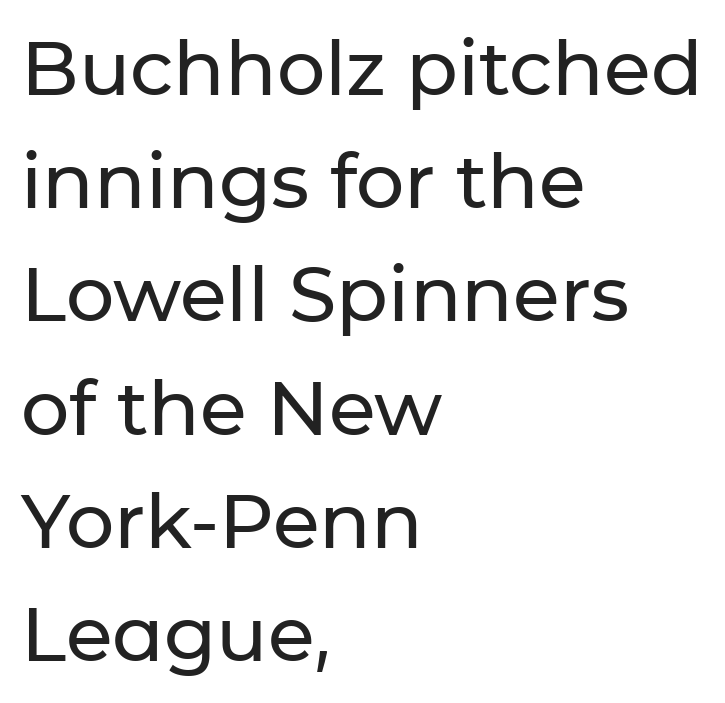
{"serif": "no", "italic": "no", "width": "normal", "stroke_contrast": "low", "x_height": "medium", "monospaced": "no", "underline": "no", "align": "left", "line_spacing": "normal", "line_spacing_ratio": 1.49, "letter_spacing": "normal", "letter_spacing_em": 0.0, "glyph_px": 76}
